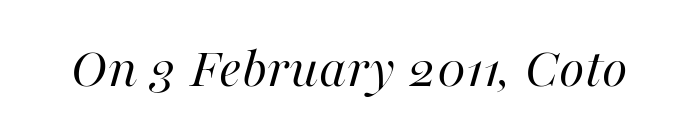
Anything drawn beneath the words? Only blank space. There is no visible air inserted between adjacent glyphs. This sample uses an oblique cut, with every glyph tilted off the vertical. Each letter keeps its own natural width here, so spacing adapts to shape.
